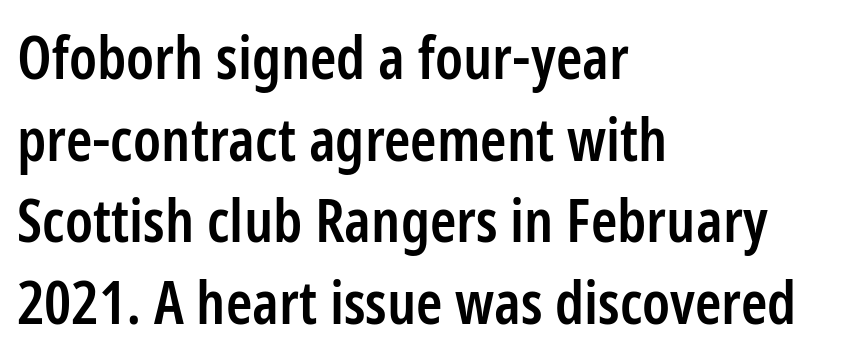
No italicization has been applied; the sample stays upright. These words are printed semibold, heavier than regular yet not bold. Note: no serifs on the glyphs. The lines in this sample share a left origin and differ only in where they stop. This rendering features lettering with no underline.
